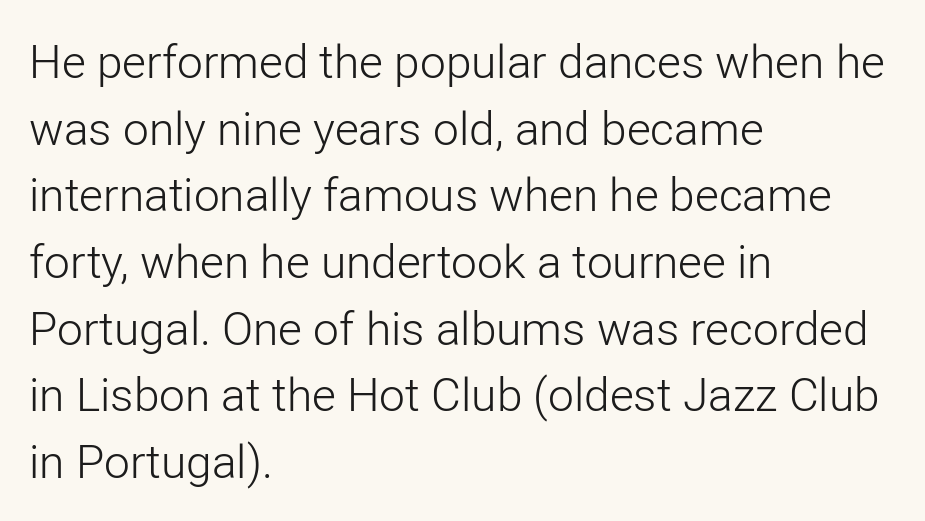
The image shows 46 px light sans-serif type, upright; set left-aligned, normal line spacing (1.45x), normal letter spacing, not underlined; low stroke contrast and a medium x-height.
